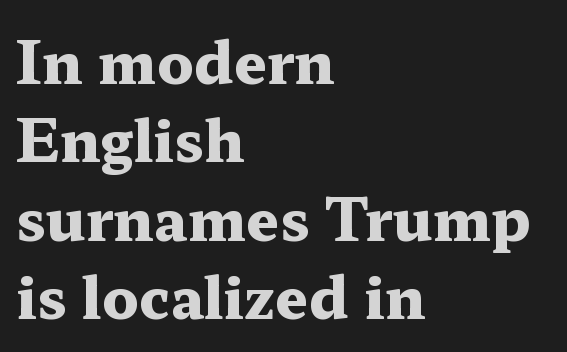
Quick note: interline space is typical. Horizontally, the lines are justified to the leading edge only. Lines of text with bare space underneath. Standard letterfit; no display-style spreading of the glyphs. The rendering uses natural spacing where letterforms have individual widths. A dark, heavy texture on the line: the type is bold.
